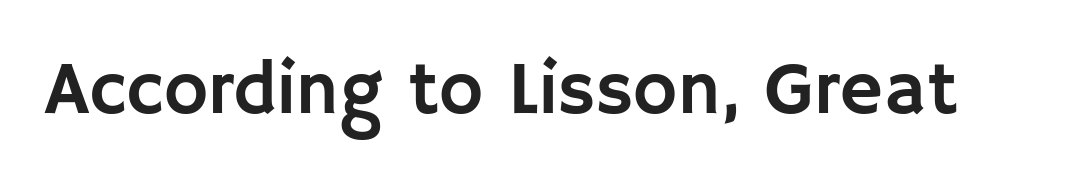
Is this a sans? Yes — the strokes have no serifs. Underlining? Definitely not there. A typesetter would call this zero additional tracking. This is roman type, the default non-slanted kind. The face used here is proportionally spaced, like ordinary book or web type.
